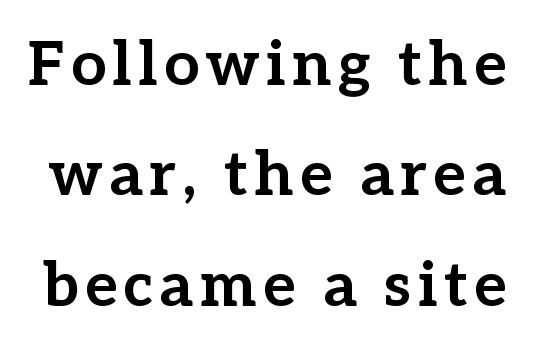
Q: Is the text bold? A: Yes.
Q: Is the text italic (slanted)? A: No, it is upright.
Q: Is the typeface a serif or a sans-serif typeface? A: Serif.
Q: Is the text underlined? A: No.
Q: Width (condensed, normal, or wide)? A: Normal.
Q: Stroke contrast? A: Low.
Q: x-height? A: Medium.
Q: Monospaced? A: No.
